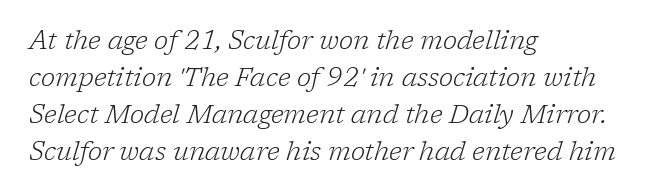
{"italic": "yes", "lean": "right", "slant_degrees": 17, "bold": "no", "underline": "no", "align": "left", "line_spacing": "normal", "line_spacing_ratio": 1.42, "letter_spacing": "normal", "letter_spacing_em": 0.0, "glyph_px": 26}
